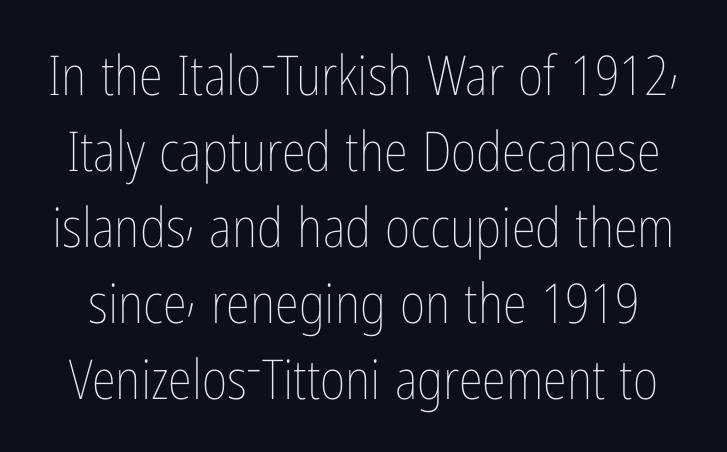
{"italic": "no", "bold": "no", "weight": "thin", "width": "condensed", "stroke_contrast": "low", "x_height": "medium", "monospaced": "no", "underline": "no", "line_spacing": "normal", "line_spacing_ratio": 1.38, "letter_spacing": "normal", "letter_spacing_em": 0.0, "glyph_px": 55}
